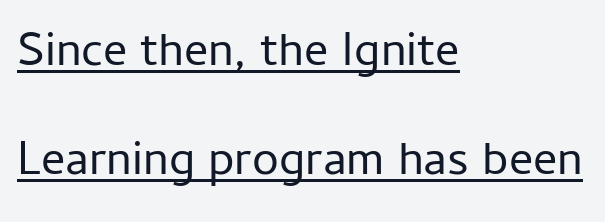
{"serif": "no", "italic": "no", "bold": "no", "weight": "regular", "width": "normal", "stroke_contrast": "low", "x_height": "medium", "monospaced": "no", "underline": "yes", "align": "left", "line_spacing": "loose", "line_spacing_ratio": 2.27, "letter_spacing": "normal", "letter_spacing_em": 0.0, "glyph_px": 48}
